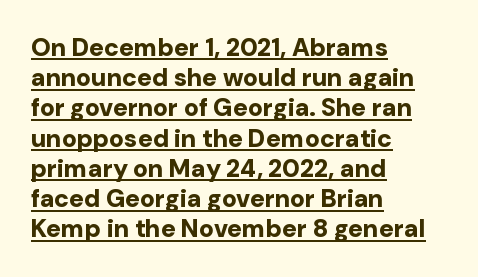
The image shows 25 px bold type, upright; set left-aligned, line spacing 1.21x, normal letter spacing, underlined.
